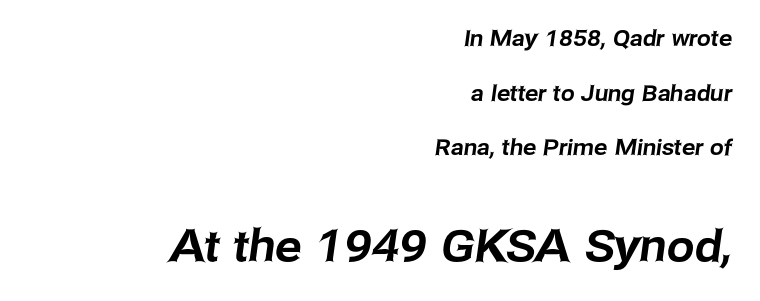
Q: Is the typeface a serif or a sans-serif typeface? A: Sans-serif.
Q: Is the text underlined? A: No.
Q: How is the paragraph aligned? A: Right-aligned.
Q: Is the spacing between letters normal or unusually wide? A: Normal.
Q: Is the spacing between lines tight, normal or loose? A: Loose.
Q: Which block of text is set in a larger size, the first (top) or the second (bottom)? A: The second (bottom) one.
Q: Width (condensed, normal, or wide)? A: Normal.
Q: Stroke contrast? A: Low.
Q: x-height? A: Medium.
Q: Monospaced? A: No.
